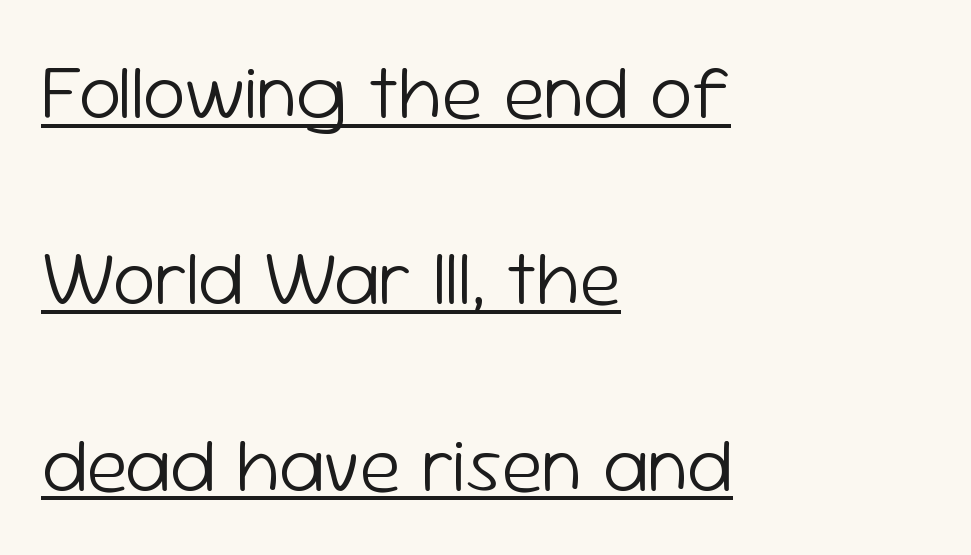
The image shows 77 px light sans-serif type, upright; set left-aligned, loose line spacing (2.42x), normal letter spacing, underlined; low stroke contrast and a medium x-height.
